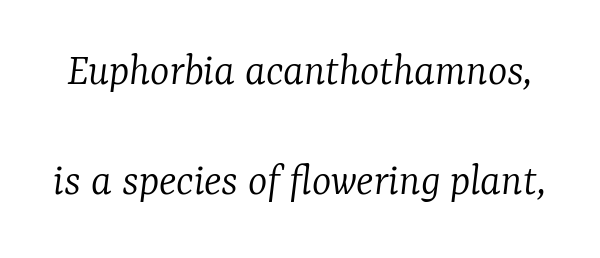
Q: Is the text bold? A: No.
Q: Is the text italic (slanted)? A: Yes, it leans right by about 7 degrees.
Q: Is the typeface a serif or a sans-serif typeface? A: Serif.
Q: Is the text underlined? A: No.
Q: Is the spacing between letters normal or unusually wide? A: Normal.
Q: Is the spacing between lines tight, normal or loose? A: Loose.
Q: Width (condensed, normal, or wide)? A: Normal.
Q: Stroke contrast? A: Low.
Q: x-height? A: Medium.
Q: Monospaced? A: No.
